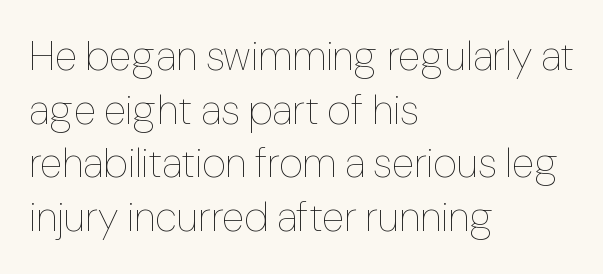
Q: Is the text bold? A: No.
Q: Is the text italic (slanted)? A: No, it is upright.
Q: Is the text underlined? A: No.
Q: How is the paragraph aligned? A: Left-aligned.
Q: Is the spacing between letters normal or unusually wide? A: Normal.
Q: Is the spacing between lines tight, normal or loose? A: Normal.
Q: Width (condensed, normal, or wide)? A: Normal.
Q: Stroke contrast? A: Low.
Q: x-height? A: Medium.
Q: Monospaced? A: No.
